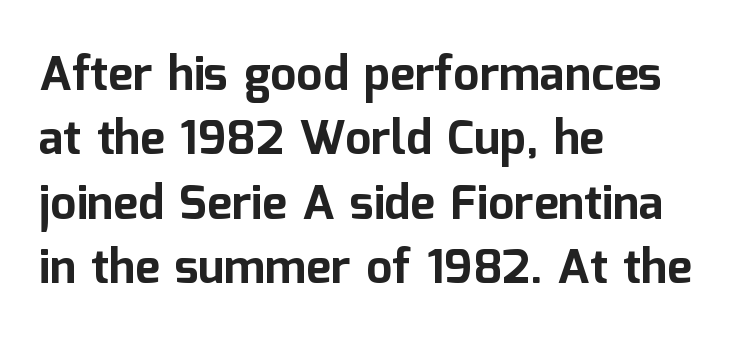
{"serif": "no", "italic": "no", "bold": "yes", "weight": "bold", "width": "normal", "stroke_contrast": "low", "x_height": "medium", "monospaced": "no", "underline": "no", "align": "left", "line_spacing": "normal", "line_spacing_ratio": 1.37, "letter_spacing": "normal", "letter_spacing_em": 0.0, "glyph_px": 47}
